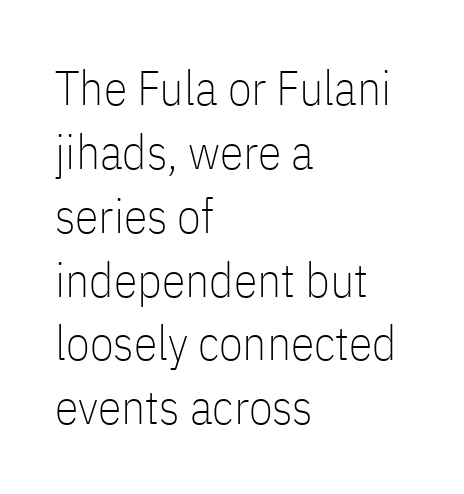
Q: Is the text bold? A: No.
Q: Is the text italic (slanted)? A: No, it is upright.
Q: Is the typeface a serif or a sans-serif typeface? A: Sans-serif.
Q: Is the text underlined? A: No.
Q: How is the paragraph aligned? A: Left-aligned.
Q: Is the spacing between letters normal or unusually wide? A: Normal.
Q: Is the spacing between lines tight, normal or loose? A: Normal.
Q: Width (condensed, normal, or wide)? A: Condensed.
Q: Stroke contrast? A: Low.
Q: x-height? A: Medium.
Q: Monospaced? A: No.
